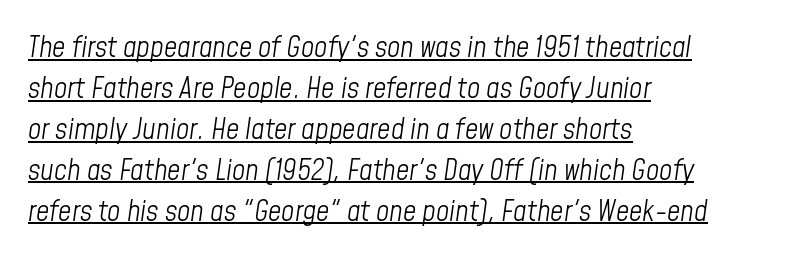
The image shows 29 px light, condensed type, italic (leaning right); set left-aligned, normal line spacing (1.41x), normal letter spacing, underlined; low stroke contrast and a medium x-height.
